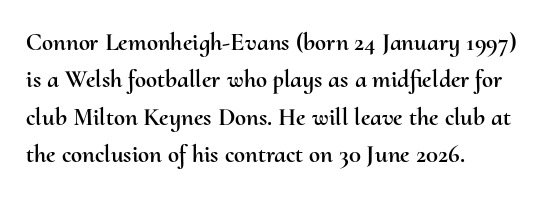
Q: Is the text italic (slanted)? A: No, it is upright.
Q: Is the text underlined? A: No.
Q: How is the paragraph aligned? A: Left-aligned.
Q: Is the spacing between letters normal or unusually wide? A: Normal.
Q: Is the spacing between lines tight, normal or loose? A: Normal.
